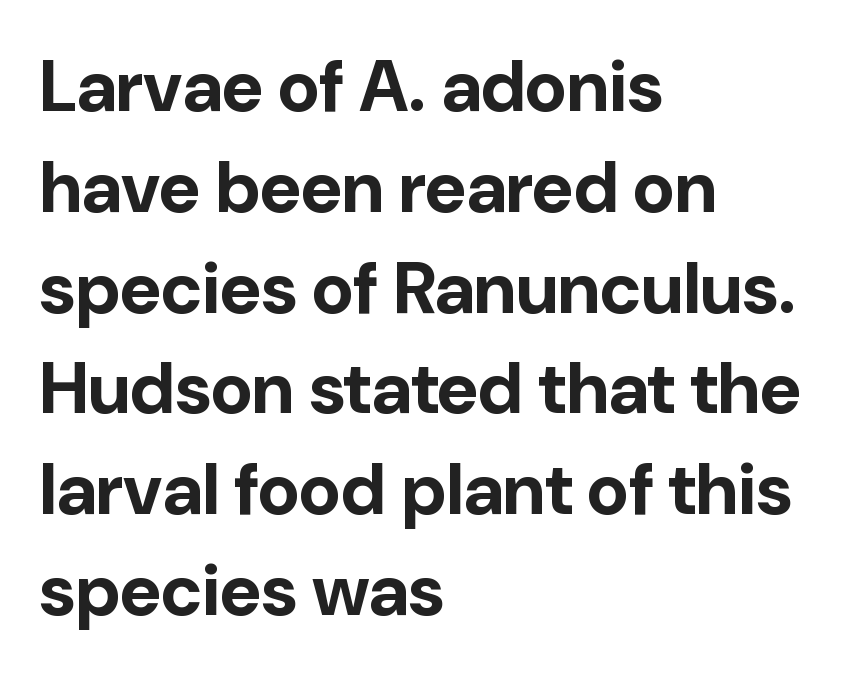
{"serif": "no", "italic": "no", "bold": "yes", "weight": "bold", "width": "normal", "stroke_contrast": "low", "x_height": "medium", "monospaced": "no", "underline": "no", "align": "left", "line_spacing": "normal", "line_spacing_ratio": 1.4, "letter_spacing": "normal", "letter_spacing_em": 0.0, "glyph_px": 72}
